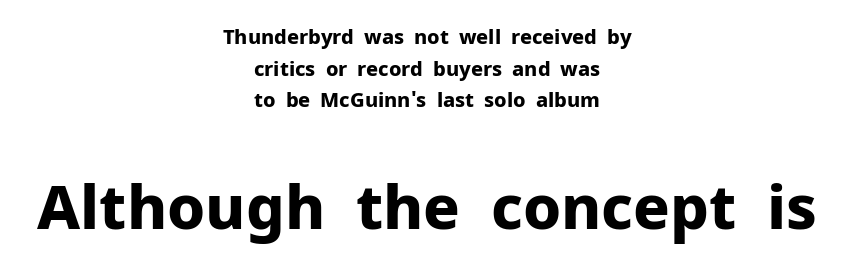
Q: Is the text bold? A: Yes.
Q: Is the text italic (slanted)? A: No, it is upright.
Q: Is the typeface a serif or a sans-serif typeface? A: Sans-serif.
Q: Is the text underlined? A: No.
Q: How is the paragraph aligned? A: Centered.
Q: Is the spacing between letters normal or unusually wide? A: Normal.
Q: Is the spacing between lines tight, normal or loose? A: Normal.
Q: Which block of text is set in a larger size, the first (top) or the second (bottom)? A: The second (bottom) one.
Q: Width (condensed, normal, or wide)? A: Normal.
Q: Stroke contrast? A: Low.
Q: x-height? A: Medium.
Q: Monospaced? A: No.
